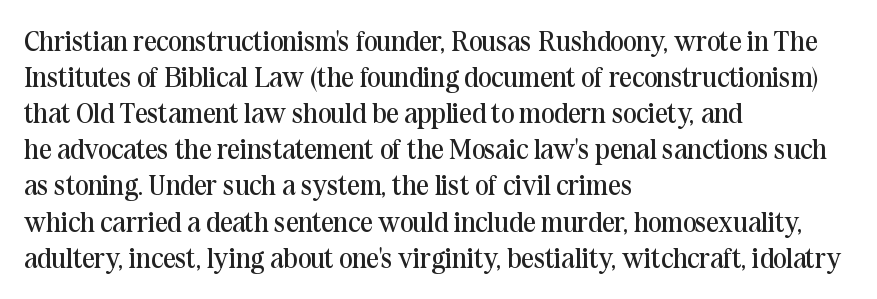
The image shows 28 px regular-weight serif type, upright; set left-aligned, normal line spacing (1.29x), normal letter spacing, not underlined; medium stroke contrast and a medium x-height.
